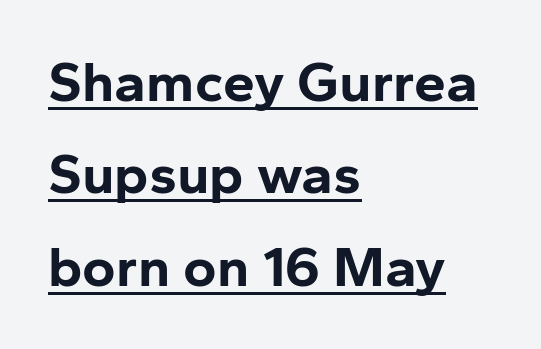
The passage is arranged the way most books set body copy — flush left. Spacing verdict: proportional, widths tailored to each character. Heavy-handed strokes throughout: this text is bold. The rendered words wear a rule along their underside. Every character sits straight up, as roman type does. The lines sit at an ordinary, default distance from one another.
